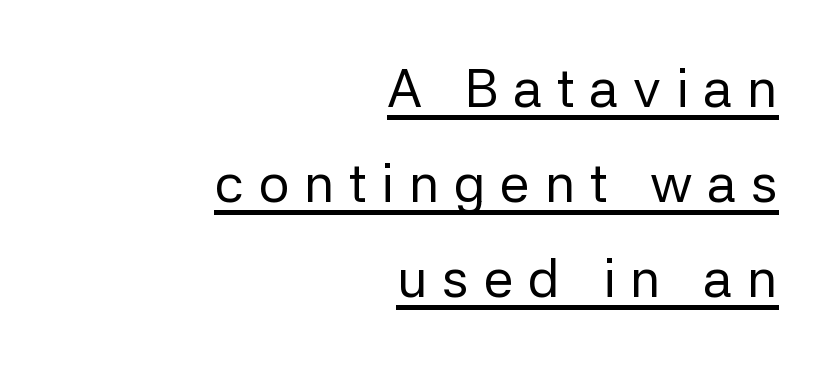
The image shows 54 px regular-weight sans-serif type, upright; set right-aligned, line spacing 1.76x, unusually wide letter spacing (+0.27 em), underlined; low stroke contrast and a medium x-height.
